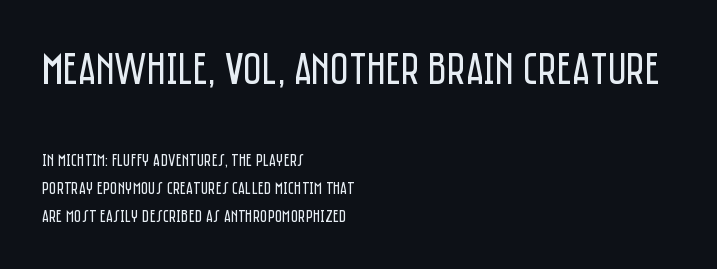
Q: Is the text bold? A: No.
Q: Is the text italic (slanted)? A: No, it is upright.
Q: Is the typeface a serif or a sans-serif typeface? A: Sans-serif.
Q: Is the text underlined? A: No.
Q: How is the paragraph aligned? A: Left-aligned.
Q: Is the spacing between letters normal or unusually wide? A: Normal.
Q: Is the spacing between lines tight, normal or loose? A: Normal.
Q: Which block of text is set in a larger size, the first (top) or the second (bottom)? A: The first (top) one.
Q: Width (condensed, normal, or wide)? A: Condensed.
Q: Stroke contrast? A: Low.
Q: x-height? A: Large.
Q: Monospaced? A: No.
